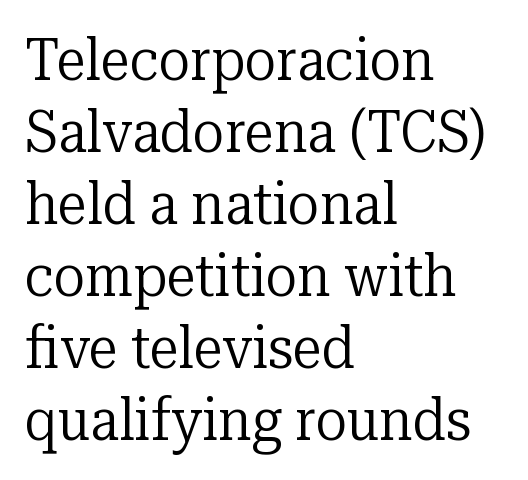
The lines are quadded left. You can tell it's not italic because the verticals are truly vertical. Glyph-to-glyph distance matches everyday printed text. The strokes are not fattened; the text isn't bold. Regarding serifs, this sample has them. The area under the type is left untouched.
